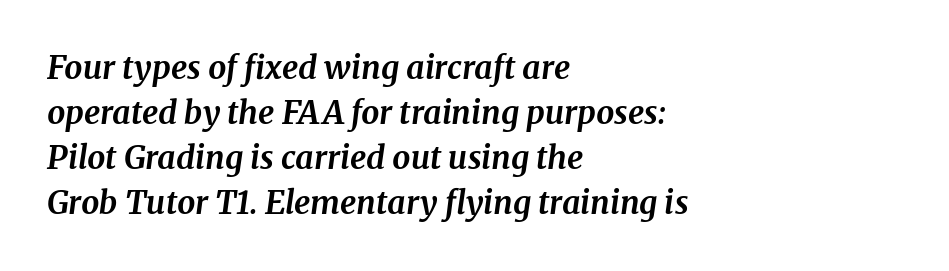
The image shows 32 px bold serif type, italic (leaning right); set left-aligned, normal line spacing (1.41x), normal letter spacing, not underlined; medium stroke contrast and a medium x-height.
